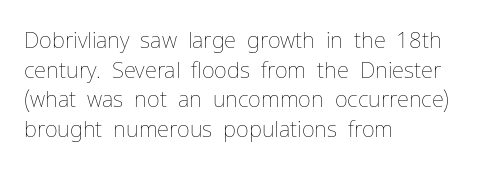
Q: Is the text bold? A: No.
Q: Is the text italic (slanted)? A: No, it is upright.
Q: Is the text underlined? A: No.
Q: How is the paragraph aligned? A: Left-aligned.
Q: Is the spacing between letters normal or unusually wide? A: Normal.
Q: Is the spacing between lines tight, normal or loose? A: Normal.
